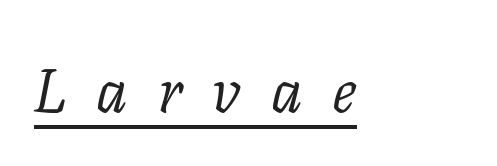
The image shows 62 px light serif type, italic (leaning right); set unusually wide letter spacing (+0.48 em), underlined; low stroke contrast and a medium x-height.
